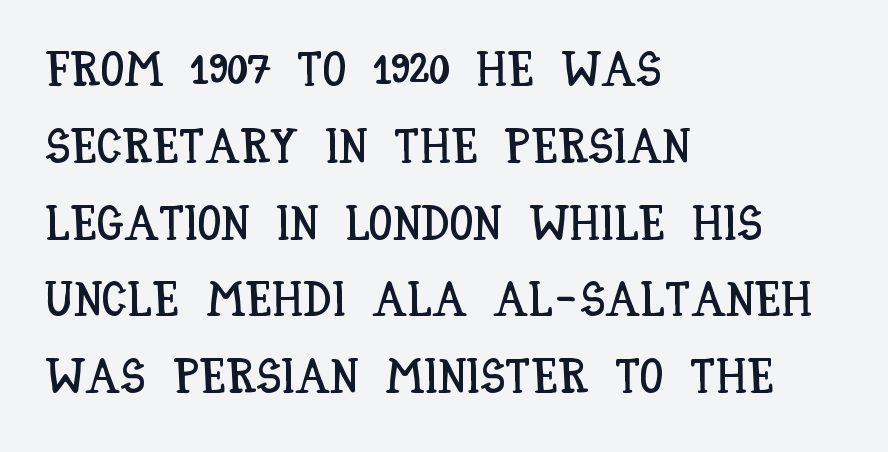
The lines are quadded left. In terms of posture, this sample is upright. Characters follow at the spacing the type designer built in. Note the varied advance widths — an 'i' is clearly narrower than an 'm'.
